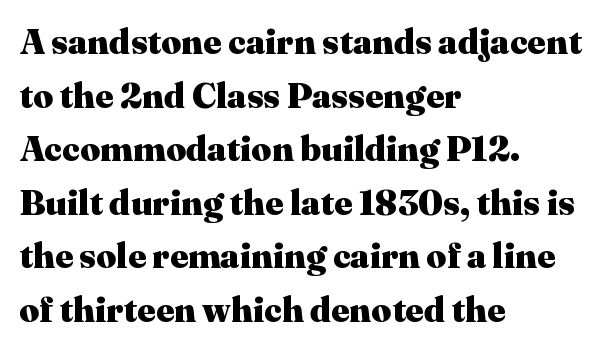
The image shows 35 px heavy serif type, upright; set left-aligned, normal line spacing (1.53x), normal letter spacing, not underlined; medium stroke contrast and a medium x-height.
